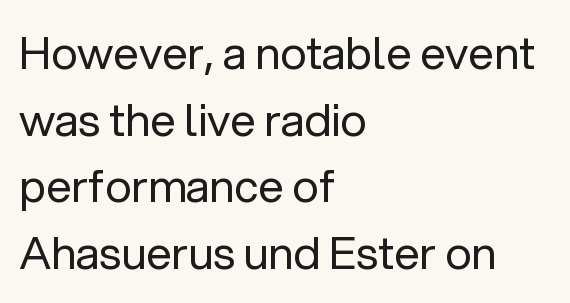
These lines are rendered in a variable-pitch font. No feet cap the strokes, marking this as sans-serif type. Is the type heavy? It reads as light-to-regular instead. Posture: upright roman.
